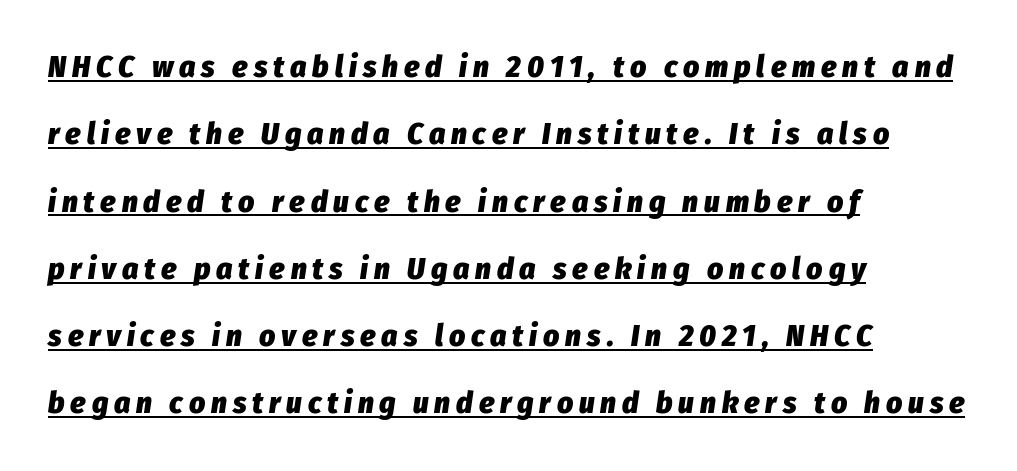
{"italic": "yes", "lean": "right", "slant_degrees": 8, "bold": "yes", "weight": "heavy", "width": "condensed", "stroke_contrast": "low", "x_height": "medium", "monospaced": "no", "underline": "yes", "align": "left", "line_spacing": "loose", "line_spacing_ratio": 2.17, "glyph_px": 31}
